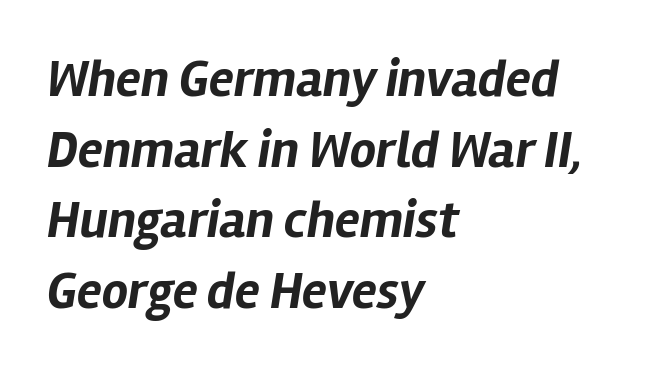
{"italic": "yes", "lean": "right", "slant_degrees": 12, "bold": "yes", "weight": "bold", "width": "normal", "stroke_contrast": "low", "x_height": "medium", "monospaced": "no", "underline": "no", "align": "left", "line_spacing": "normal", "line_spacing_ratio": 1.36, "letter_spacing": "normal", "letter_spacing_em": 0.0, "glyph_px": 52}
